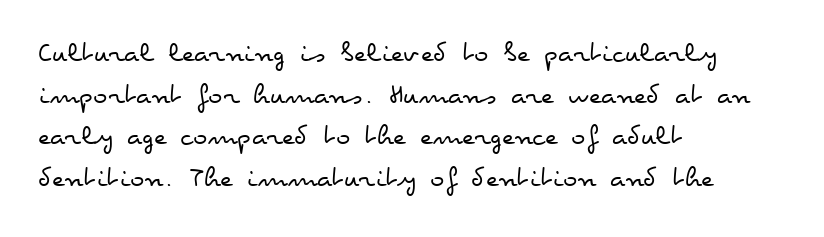
The image shows 30 px regular-weight, wide type, upright; set left-aligned, normal line spacing (1.39x), normal letter spacing, not underlined; low stroke contrast and a small x-height.
